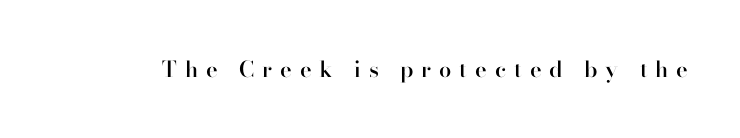
Q: Is the text bold? A: Semi-bold.
Q: Is the text italic (slanted)? A: No, it is upright.
Q: Is the text underlined? A: No.
Q: Is the spacing between letters normal or unusually wide? A: Unusually wide.
